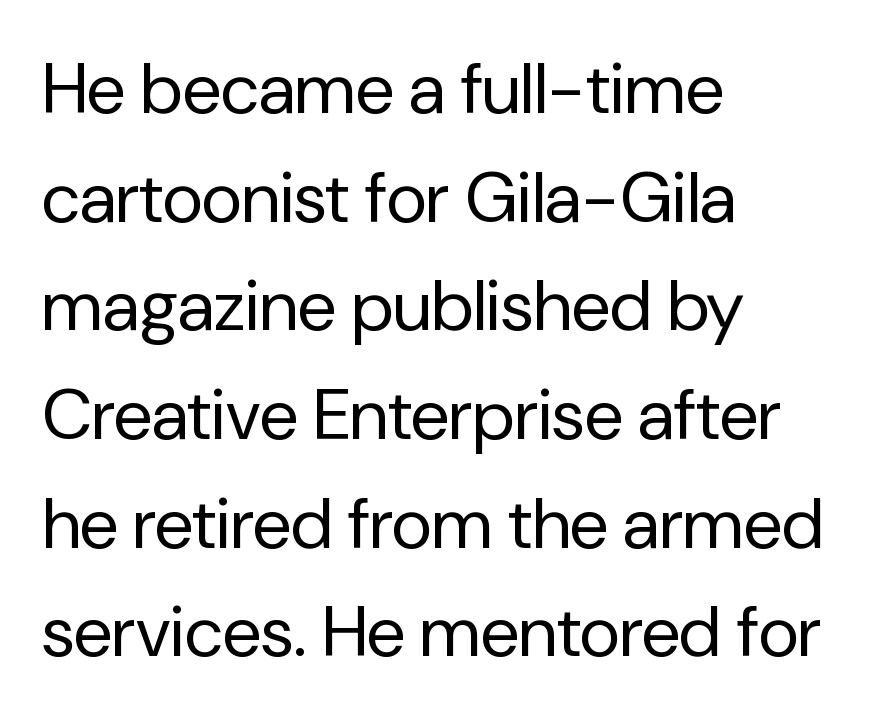
{"serif": "no", "italic": "no", "bold": "no", "weight": "regular", "width": "normal", "stroke_contrast": "low", "x_height": "medium", "monospaced": "no", "underline": "no", "align": "left", "line_spacing": "normal", "line_spacing_ratio": 1.53, "letter_spacing": "normal", "letter_spacing_em": 0.0, "glyph_px": 71}
